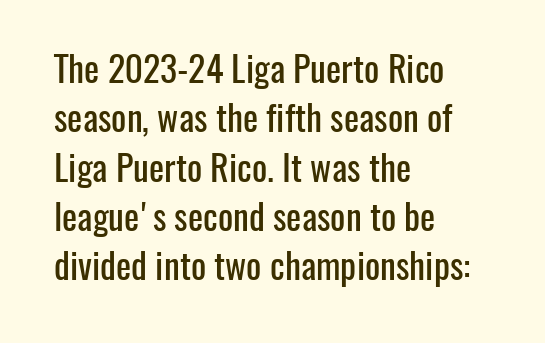
Letter spacing: default. Interline gaps are of average width in this sample. Unlike italic type, these characters show no tilt at all. Varying glyph widths throughout — classic text-font behaviour. The string is rendered with underlining switched off.
